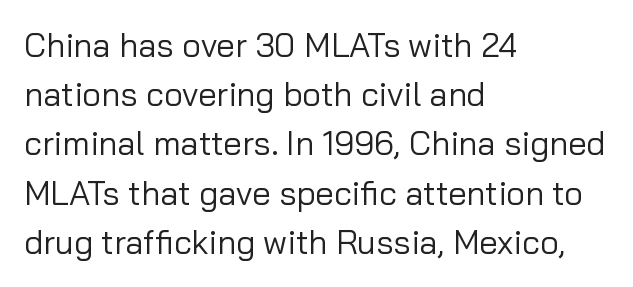
{"serif": "no", "italic": "no", "bold": "no", "weight": "regular", "width": "normal", "stroke_contrast": "low", "x_height": "medium", "monospaced": "no", "underline": "no", "align": "left", "line_spacing": "normal", "line_spacing_ratio": 1.49, "letter_spacing": "normal", "letter_spacing_em": 0.0, "glyph_px": 33}
